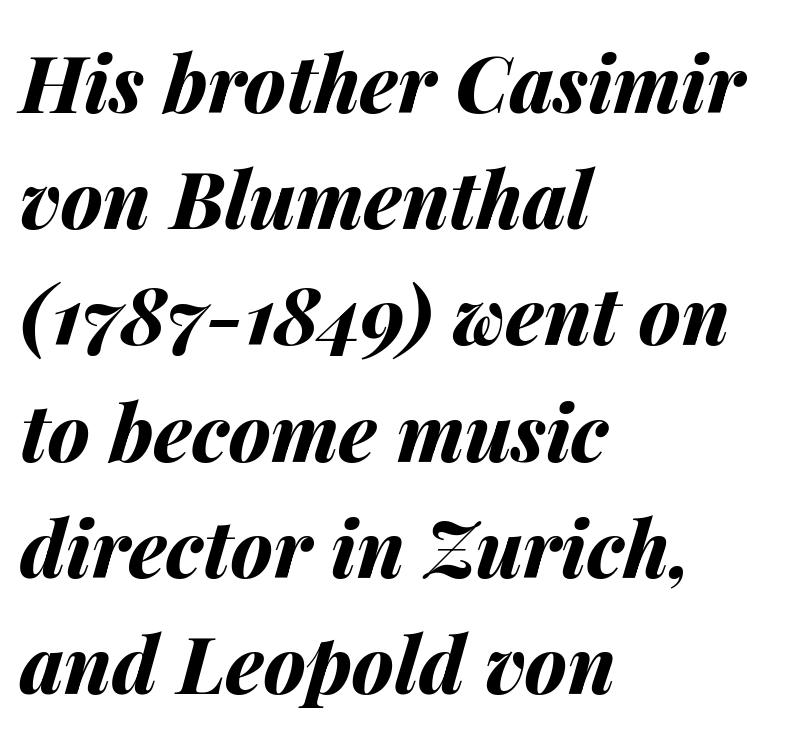
Q: Is the text bold? A: Yes.
Q: Is the text italic (slanted)? A: Yes, it leans right by about 14 degrees.
Q: Is the text underlined? A: No.
Q: How is the paragraph aligned? A: Left-aligned.
Q: Is the spacing between letters normal or unusually wide? A: Normal.
Q: Is the spacing between lines tight, normal or loose? A: Normal.
Q: Width (condensed, normal, or wide)? A: Normal.
Q: Stroke contrast? A: Medium.
Q: x-height? A: Medium.
Q: Monospaced? A: No.
